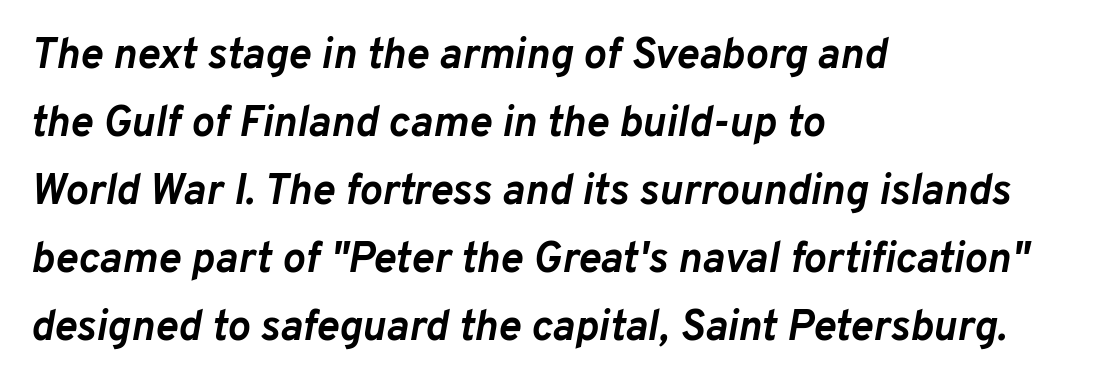
Bare-footed words on every line. Spacing verdict: proportional, widths tailored to each character. The characters look thick and weighty, a clear bold. Nothing unusual about the tracking: characters are spaced as the font intends. The leading is moderate, giving the passage an even texture. Looking at the ascenders, they clearly lean.
